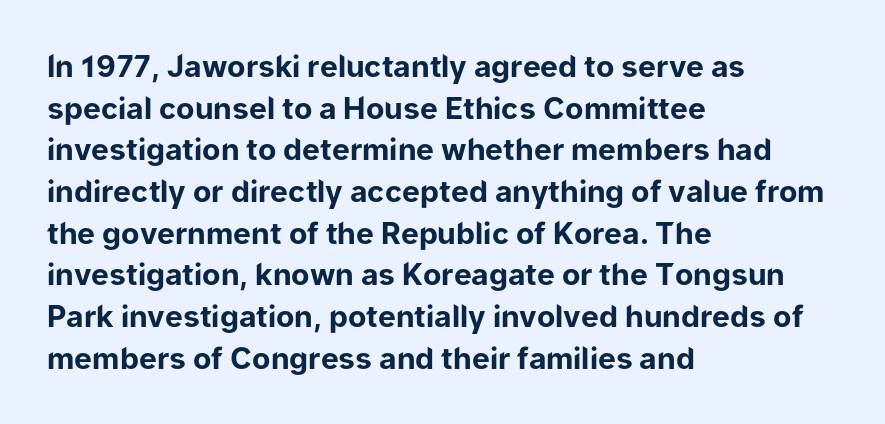
{"serif": "no", "italic": "no", "bold": "yes", "weight": "bold", "width": "normal", "stroke_contrast": "low", "x_height": "medium", "monospaced": "no", "underline": "no", "align": "left", "line_spacing": "normal", "line_spacing_ratio": 1.39, "letter_spacing": "normal", "letter_spacing_em": 0.0, "glyph_px": 30}
